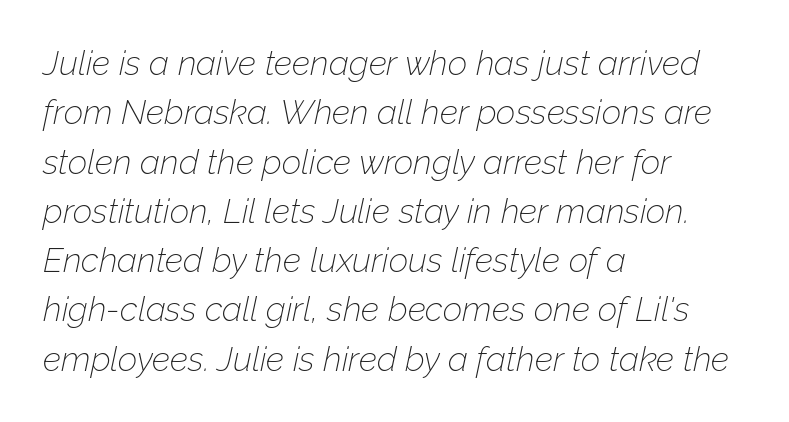
Q: Is the text bold? A: No.
Q: Is the text italic (slanted)? A: Yes, it leans right by about 12 degrees.
Q: Is the text underlined? A: No.
Q: How is the paragraph aligned? A: Left-aligned.
Q: Is the spacing between letters normal or unusually wide? A: Normal.
Q: Is the spacing between lines tight, normal or loose? A: Normal.
Q: Width (condensed, normal, or wide)? A: Normal.
Q: Stroke contrast? A: Low.
Q: x-height? A: Medium.
Q: Monospaced? A: No.
